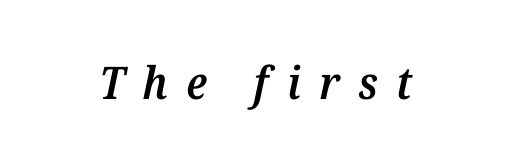
Examine the stroke ends and you'll spot serifs. Looking at the ascenders, they clearly lean. No word sits above an underline. A typesetter would call this heavily tracked-out type. These lines carry some extra weight — a demibold, not a full bold. A typesetter would call this proportional, since set widths differ per character.
